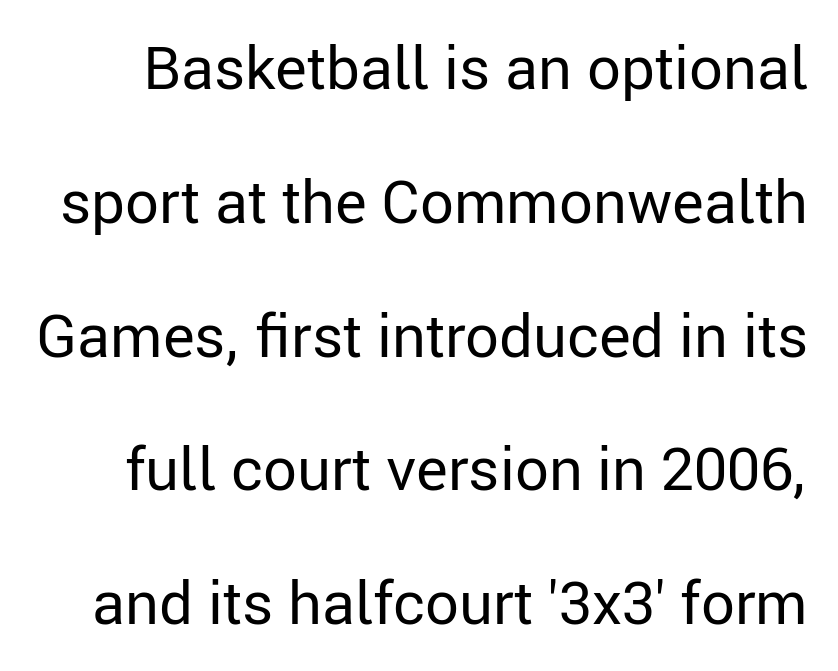
Proportional: the letters do not fall into vertical columns. Observe the ordinary spacing: letters are neighbours, not strangers. Ascenders rise straight up at ninety degrees. The string is rendered with underlining switched off. The typeface chosen for these lines omits serifs.
